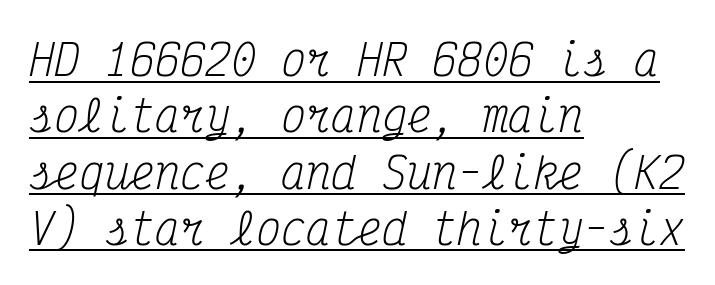
{"serif": "yes", "italic": "yes", "lean": "right", "slant_degrees": 12, "bold": "no", "weight": "regular", "width": "condensed", "stroke_contrast": "medium", "x_height": "medium", "monospaced": "yes", "underline": "yes", "align": "left", "line_spacing": "normal", "line_spacing_ratio": 1.34, "letter_spacing": "normal", "letter_spacing_em": 0.0, "glyph_px": 42}
